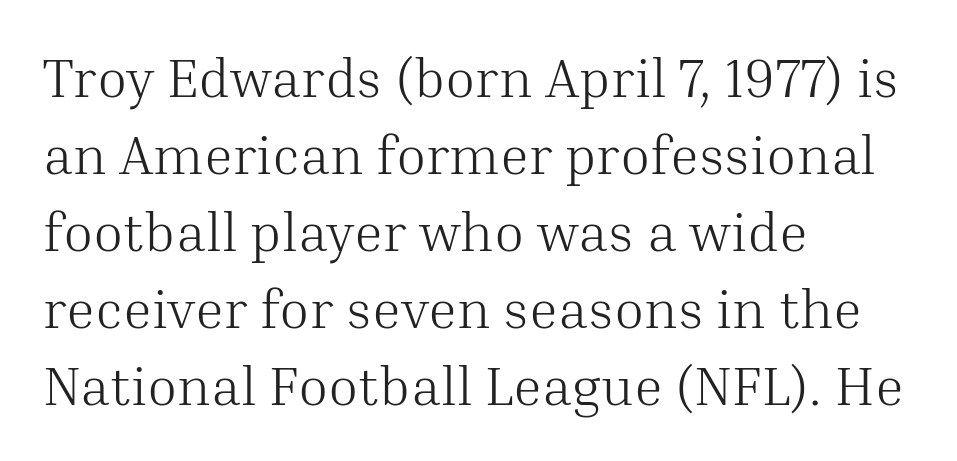
This rendering employs a face with finishing strokes, i.e., a serif. The lettering stays uniformly vertical, giving the passage a roman look. The paragraph shown leans on its left margin. Compared with typical body copy, the letter spacing here is the same.
